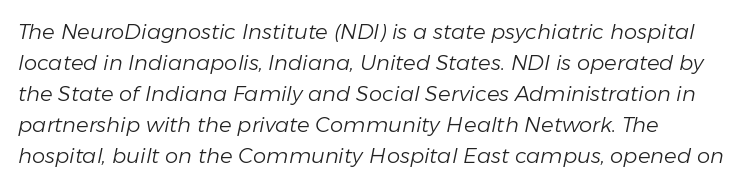
The image shows 21 px text type, italic (leaning right); set left-aligned, normal line spacing (1.48x), normal letter spacing, not underlined.
